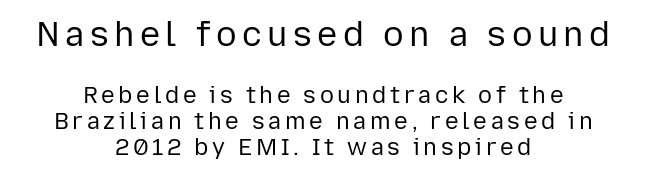
{"serif": "no", "italic": "no", "bold": "no", "weight": "regular", "width": "normal", "stroke_contrast": "low", "x_height": "medium", "monospaced": "no", "underline": "no", "align": "center", "line_spacing": "tight", "line_spacing_ratio": 1.12, "larger_block": "first", "size_ratio": 1.48, "glyph_px": 34}
